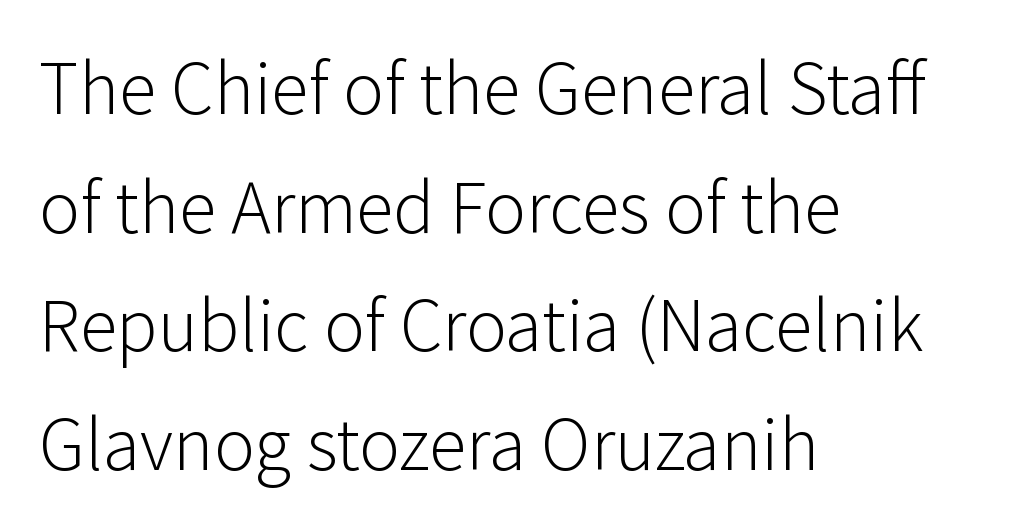
The image shows 76 px light sans-serif type, upright; set left-aligned, normal line spacing (1.56x), normal letter spacing, not underlined; low stroke contrast and a medium x-height.
